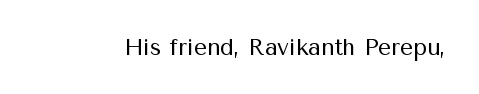
The image shows 23 px text type, upright; set normal letter spacing, not underlined.
